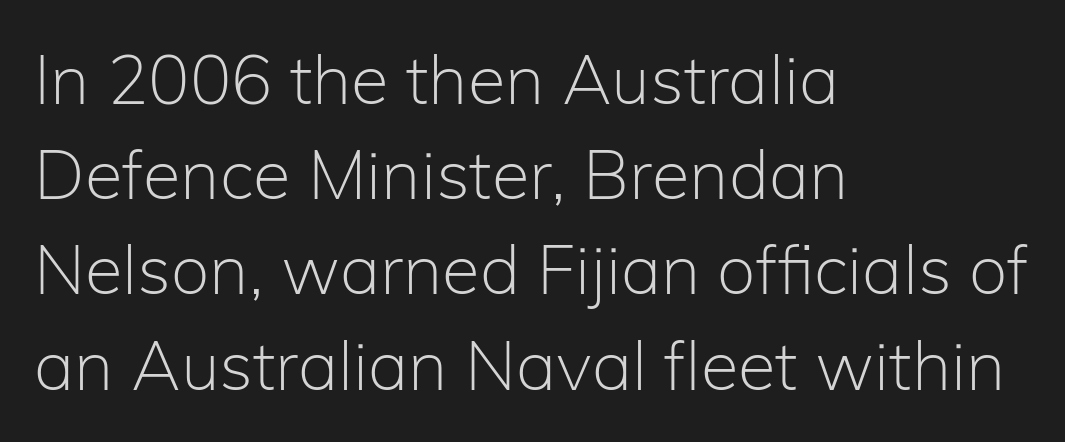
The image shows 69 px light sans-serif type, upright; set left-aligned, normal line spacing (1.38x), normal letter spacing, not underlined; low stroke contrast and a medium x-height.
